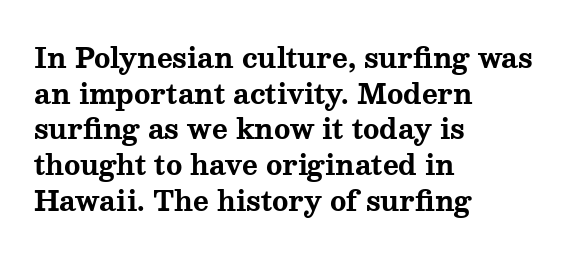
Q: Is the text bold? A: Yes.
Q: Is the text italic (slanted)? A: No, it is upright.
Q: Is the text underlined? A: No.
Q: How is the paragraph aligned? A: Left-aligned.
Q: Is the spacing between letters normal or unusually wide? A: Normal.
Q: Is the spacing between lines tight, normal or loose? A: Normal.
